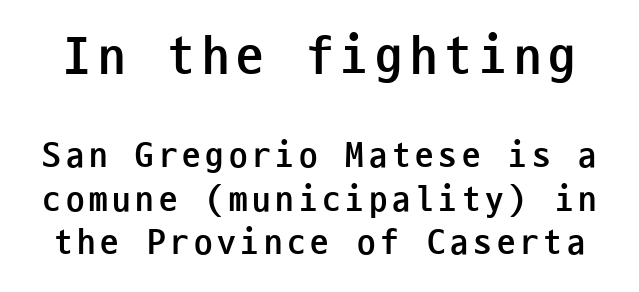
{"serif": "no", "italic": "no", "bold": "yes", "weight": "semibold", "width": "condensed", "stroke_contrast": "low", "x_height": "medium", "monospaced": "yes", "underline": "no", "line_spacing_ratio": 1.17, "larger_block": "first", "size_ratio": 1.49, "glyph_px": 55}
